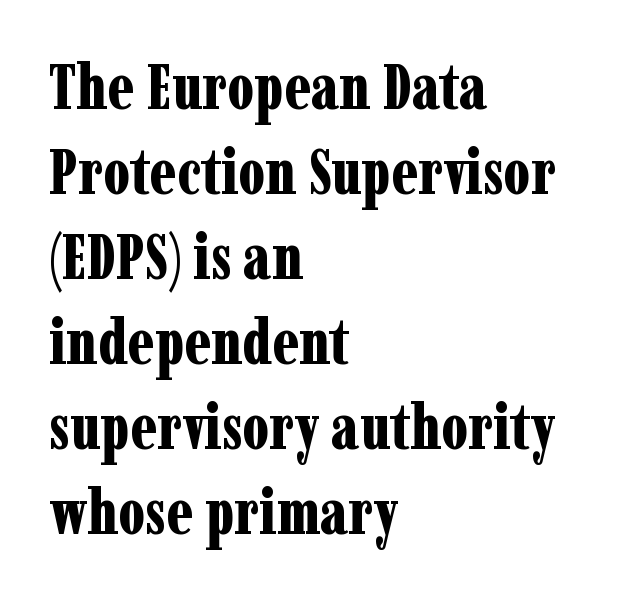
Q: Is the text bold? A: Yes.
Q: Is the text italic (slanted)? A: No, it is upright.
Q: Is the typeface a serif or a sans-serif typeface? A: Serif.
Q: Is the text underlined? A: No.
Q: How is the paragraph aligned? A: Left-aligned.
Q: Is the spacing between letters normal or unusually wide? A: Normal.
Q: Is the spacing between lines tight, normal or loose? A: Normal.
Q: Width (condensed, normal, or wide)? A: Condensed.
Q: Stroke contrast? A: Low.
Q: x-height? A: Medium.
Q: Monospaced? A: No.
